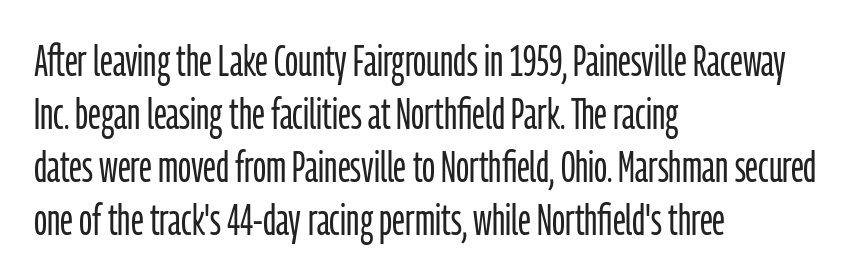
{"serif": "no", "italic": "no", "bold": "no", "weight": "light", "width": "condensed", "stroke_contrast": "low", "x_height": "medium", "monospaced": "no", "underline": "no", "align": "left", "line_spacing_ratio": 1.23, "letter_spacing": "normal", "letter_spacing_em": 0.0, "glyph_px": 43}
